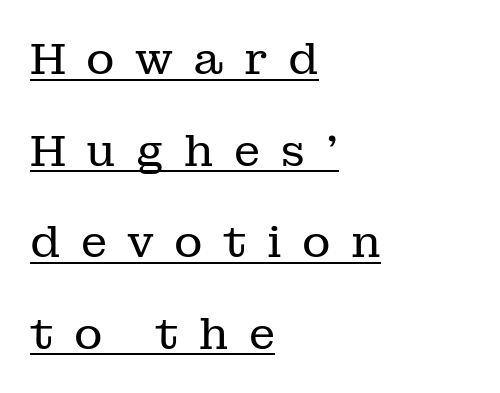
Italic? Not at all — the glyphs are vertical. Note: serifs present on the glyphs. Check the space under the baseline: a stroke is drawn there. Looks like regular typesetting: each glyph gets only the width it needs.
